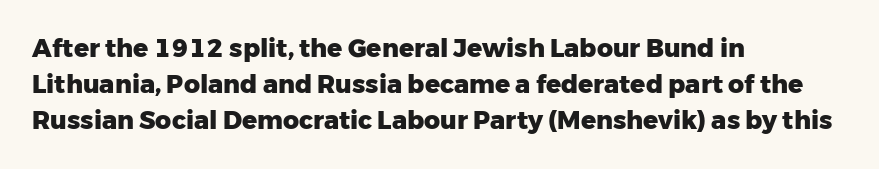
Q: Is the text bold? A: Yes.
Q: Is the text italic (slanted)? A: No, it is upright.
Q: Is the text underlined? A: No.
Q: How is the paragraph aligned? A: Left-aligned.
Q: Is the spacing between letters normal or unusually wide? A: Normal.
Q: Is the spacing between lines tight, normal or loose? A: Normal.
